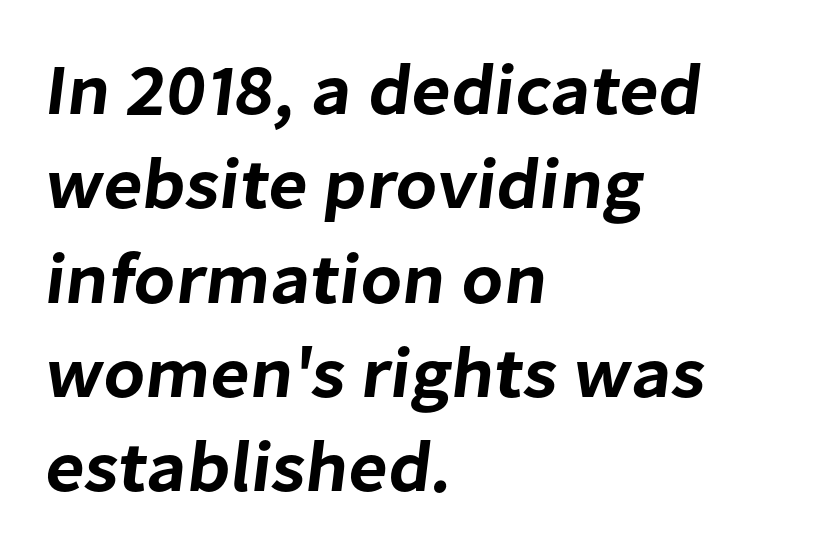
Q: Is the typeface a serif or a sans-serif typeface? A: Sans-serif.
Q: Is the text underlined? A: No.
Q: How is the paragraph aligned? A: Left-aligned.
Q: Is the spacing between letters normal or unusually wide? A: Normal.
Q: Is the spacing between lines tight, normal or loose? A: Normal.
Q: Width (condensed, normal, or wide)? A: Normal.
Q: Stroke contrast? A: Low.
Q: x-height? A: Medium.
Q: Monospaced? A: No.
